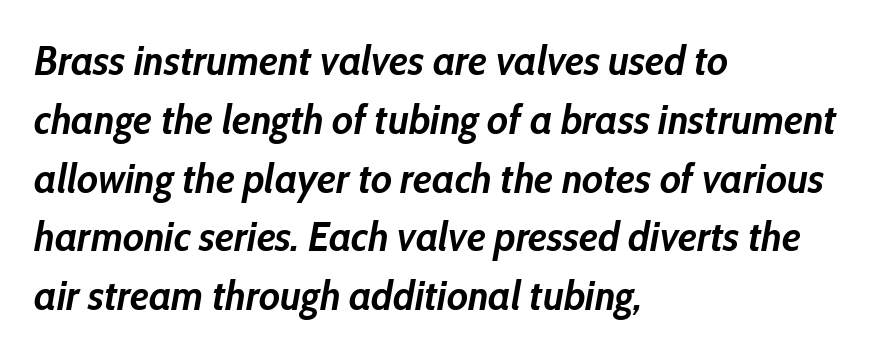
Q: Is the text bold? A: Yes.
Q: Is the text italic (slanted)? A: Yes, it leans right by about 10 degrees.
Q: Is the text underlined? A: No.
Q: How is the paragraph aligned? A: Left-aligned.
Q: Is the spacing between letters normal or unusually wide? A: Normal.
Q: Is the spacing between lines tight, normal or loose? A: Normal.
Q: Width (condensed, normal, or wide)? A: Condensed.
Q: Stroke contrast? A: Low.
Q: x-height? A: Medium.
Q: Monospaced? A: No.
